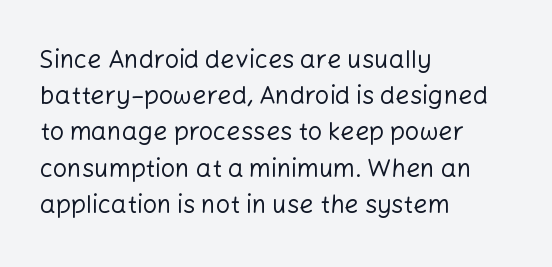
The cut favours lightness, reaching ordinary text weight at its darkest. Left-aligned paragraph, ragged on the right. There is no visible air inserted between adjacent glyphs. Has an underline been added? It has not. Upright lettering throughout. Leading matches the norm, producing a regular column.
